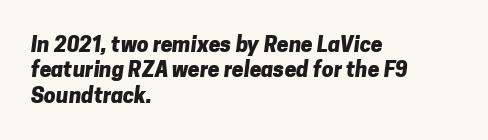
{"bold": "yes", "underline": "no", "align": "left", "line_spacing_ratio": 1.21, "letter_spacing": "normal", "letter_spacing_em": 0.0, "glyph_px": 21}
